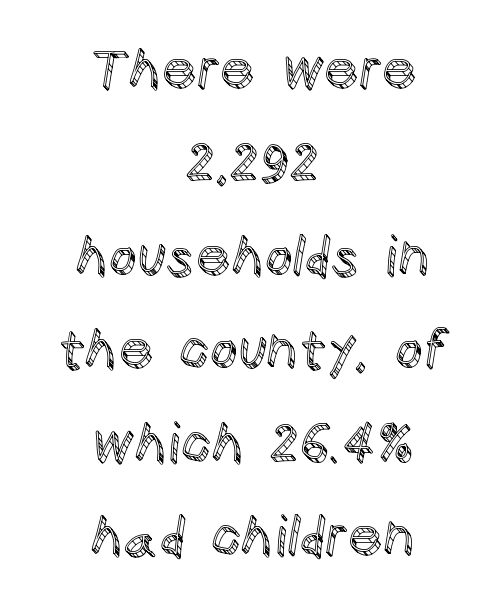
The text block is weighted toward neither margin, spreading evenly from the middle. The zone under the glyphs is completely vacant. Each word holds together tightly as a unit, with standard inter-letter gaps. Normally led — the rows are evenly, conventionally spaced.
